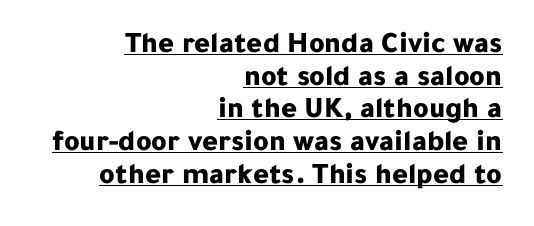
The image shows 30 px bold sans-serif type, upright; set right-aligned, tight line spacing (1.09x), normal letter spacing, underlined; low stroke contrast and a medium x-height.
